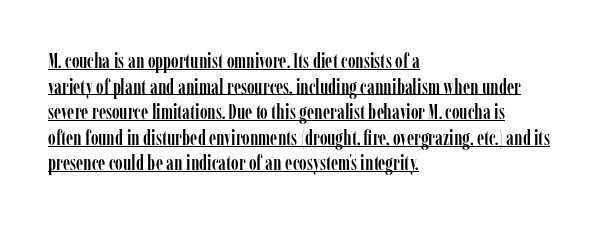
The gaps between neighbouring characters are ordinary and unremarkable. Does the lettering tilt? It doesn't — this is upright. Teacher's note: observe the even left margin — that is flush-left alignment. The lettering is marked with a stroke running underneath it.
